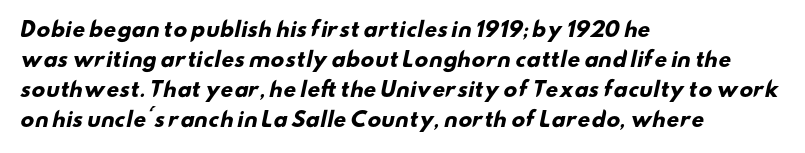
The image shows 20 px bold type; set left-aligned, normal line spacing (1.5x), normal letter spacing, not underlined.
